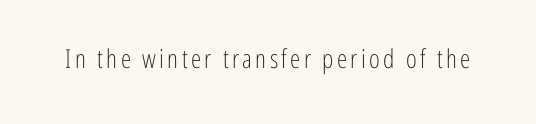
Q: Is the text bold? A: No.
Q: Is the text italic (slanted)? A: No, it is upright.
Q: Is the text underlined? A: No.
